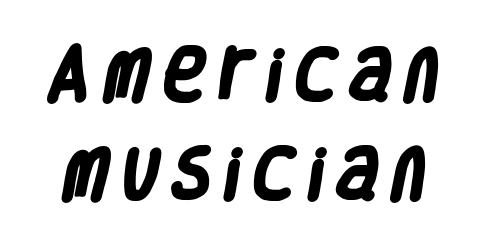
{"serif": "no", "bold": "yes", "weight": "heavy", "width": "condensed", "stroke_contrast": "low", "x_height": "large", "monospaced": "no", "underline": "no", "line_spacing_ratio": 1.73, "letter_spacing": "wide", "letter_spacing_em": 0.25, "glyph_px": 57}
